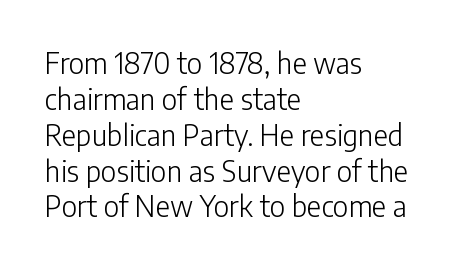
A sans-serif font was chosen for this passage. Underline: absent. Think of a printed novel: that variable character pitch is what you see here. The typography opts for an upright posture over an oblique one. One glance says typical: line gaps are just what's usual. The typeface has the unassuming heft of standard copy or less.
